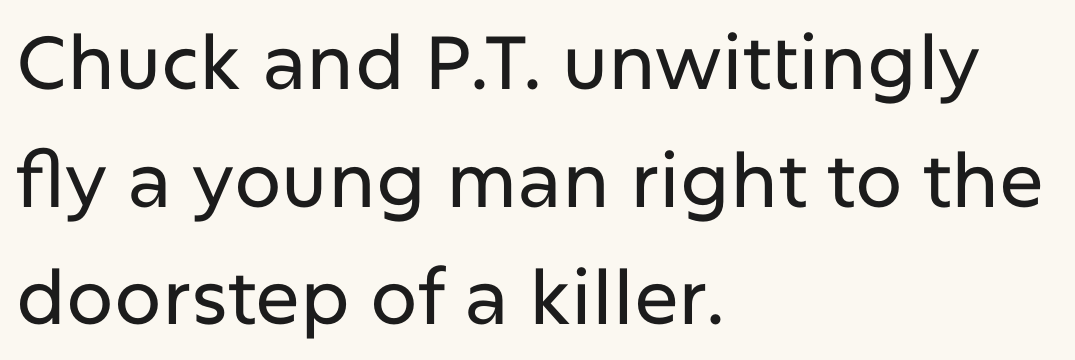
The line texture is even and compact thanks to regular tracking. These lines are set flush left with a ragged right edge. Clear beneath every line of the passage. Notice how the stems are strictly vertical — no italics here.
